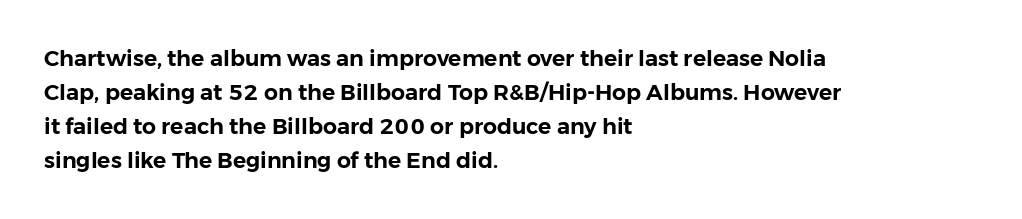
Q: Is the text italic (slanted)? A: No, it is upright.
Q: Is the text underlined? A: No.
Q: How is the paragraph aligned? A: Left-aligned.
Q: Is the spacing between letters normal or unusually wide? A: Normal.
Q: Is the spacing between lines tight, normal or loose? A: Normal.
